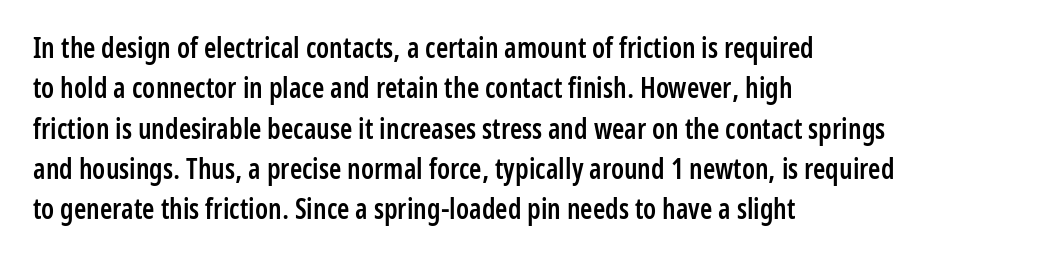
Q: Is the text bold? A: Semi-bold.
Q: Is the text italic (slanted)? A: No, it is upright.
Q: Is the typeface a serif or a sans-serif typeface? A: Sans-serif.
Q: Is the text underlined? A: No.
Q: How is the paragraph aligned? A: Left-aligned.
Q: Is the spacing between letters normal or unusually wide? A: Normal.
Q: Is the spacing between lines tight, normal or loose? A: Normal.
Q: Width (condensed, normal, or wide)? A: Condensed.
Q: Stroke contrast? A: Low.
Q: x-height? A: Medium.
Q: Monospaced? A: No.
